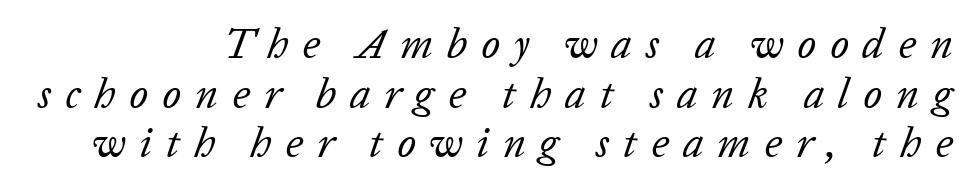
Quick note: underline off. A flush-right, rag-left setting is used for this passage. This is oblique type, the kind used for emphasis or titles. Unbolded letterforms with no extra heft. Is the letter spacing exaggerated? Yes — the characters are pushed far apart. A typesetter would call this proportional, since set widths differ per character.
